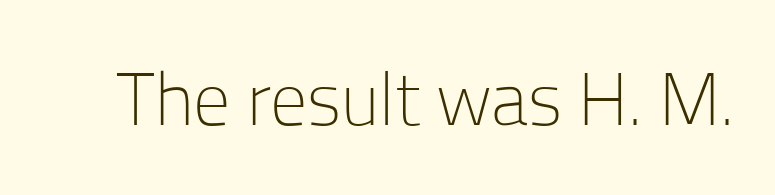
{"serif": "no", "italic": "no", "bold": "no", "weight": "light", "width": "normal", "stroke_contrast": "low", "x_height": "medium", "monospaced": "no", "underline": "no", "letter_spacing": "normal", "letter_spacing_em": 0.0, "glyph_px": 74}
